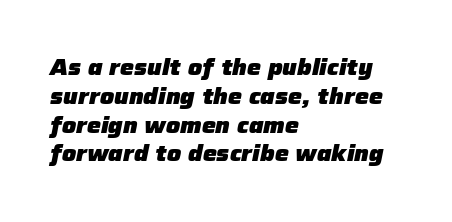
Look at the tracking — it's just the regular setting, nothing added. The gap between lines stays unmarked. These lines were composed using italics. Reading down the block, your eye returns to a fixed left position each line.
